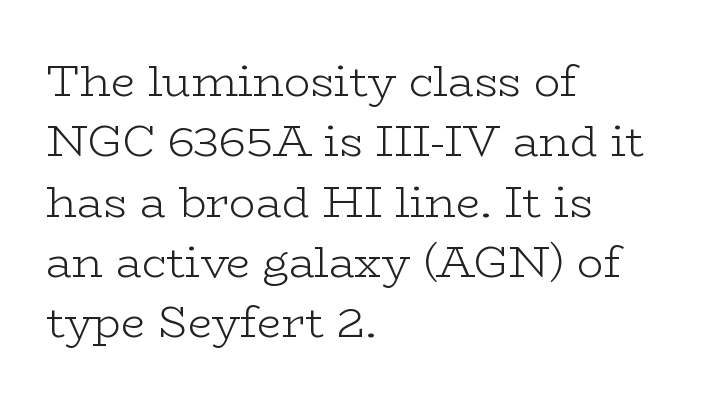
{"serif": "yes", "italic": "no", "bold": "no", "weight": "light", "width": "wide", "stroke_contrast": "low", "x_height": "medium", "monospaced": "no", "underline": "no", "align": "left", "line_spacing": "normal", "line_spacing_ratio": 1.37, "letter_spacing": "normal", "letter_spacing_em": 0.0, "glyph_px": 44}
